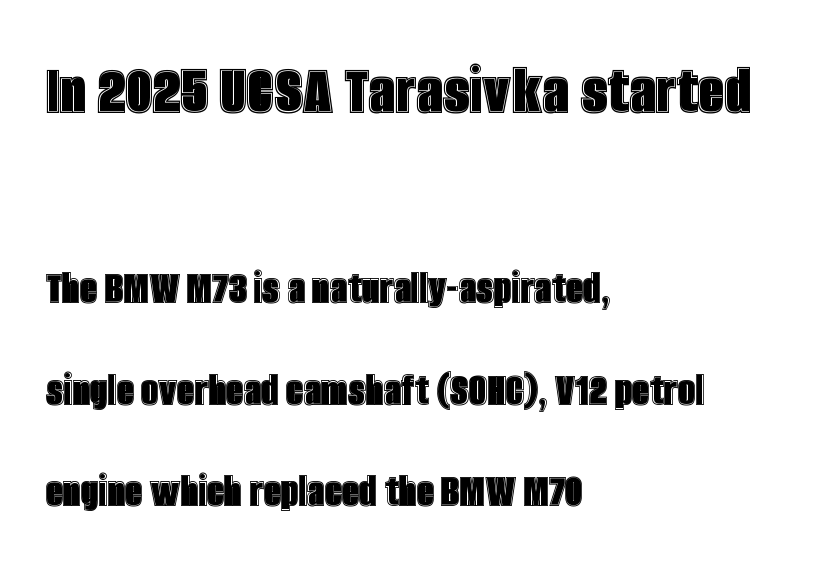
Q: Is the text italic (slanted)? A: No, it is upright.
Q: Is the text underlined? A: No.
Q: How is the paragraph aligned? A: Left-aligned.
Q: Is the spacing between letters normal or unusually wide? A: Normal.
Q: Is the spacing between lines tight, normal or loose? A: Loose.
Q: Which block of text is set in a larger size, the first (top) or the second (bottom)? A: The first (top) one.
Q: Width (condensed, normal, or wide)? A: Condensed.
Q: x-height? A: Large.
Q: Monospaced? A: No.
